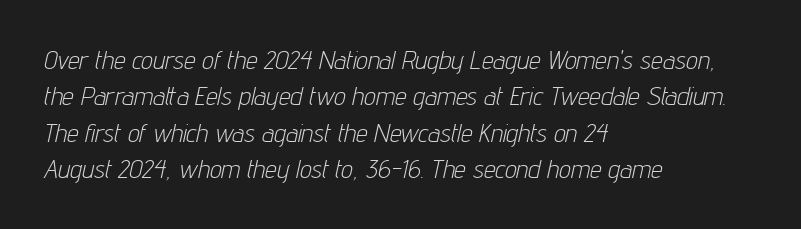
The image shows 26 px text type, italic (leaning right); set left-aligned, normal line spacing (1.4x), normal letter spacing, not underlined.
